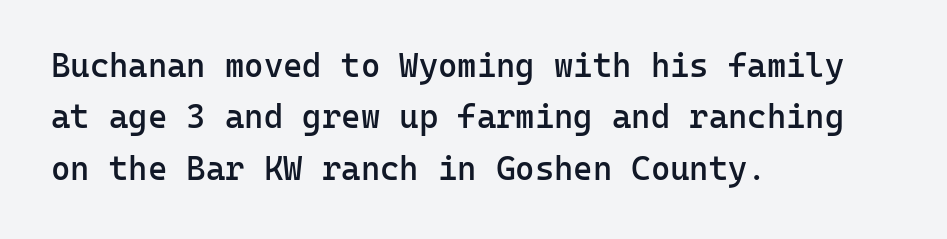
{"serif": "no", "italic": "no", "bold": "semi", "weight": "semibold", "width": "normal", "stroke_contrast": "low", "x_height": "medium", "monospaced": "yes", "underline": "no", "align": "left", "line_spacing": "normal", "line_spacing_ratio": 1.56, "letter_spacing": "normal", "letter_spacing_em": 0.0, "glyph_px": 33}
